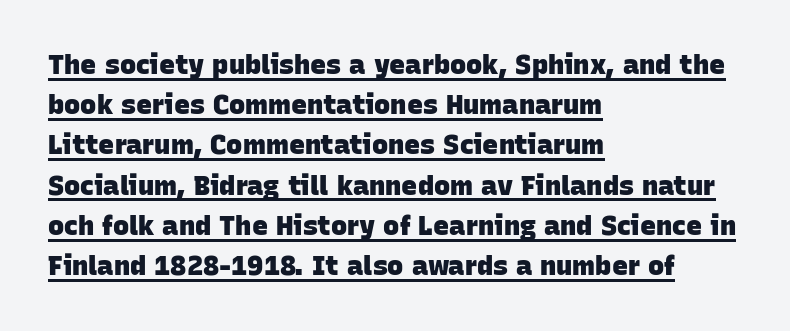
{"bold": "yes", "underline": "yes", "align": "left", "line_spacing": "normal", "line_spacing_ratio": 1.49, "letter_spacing": "normal", "letter_spacing_em": 0.0, "glyph_px": 27}
